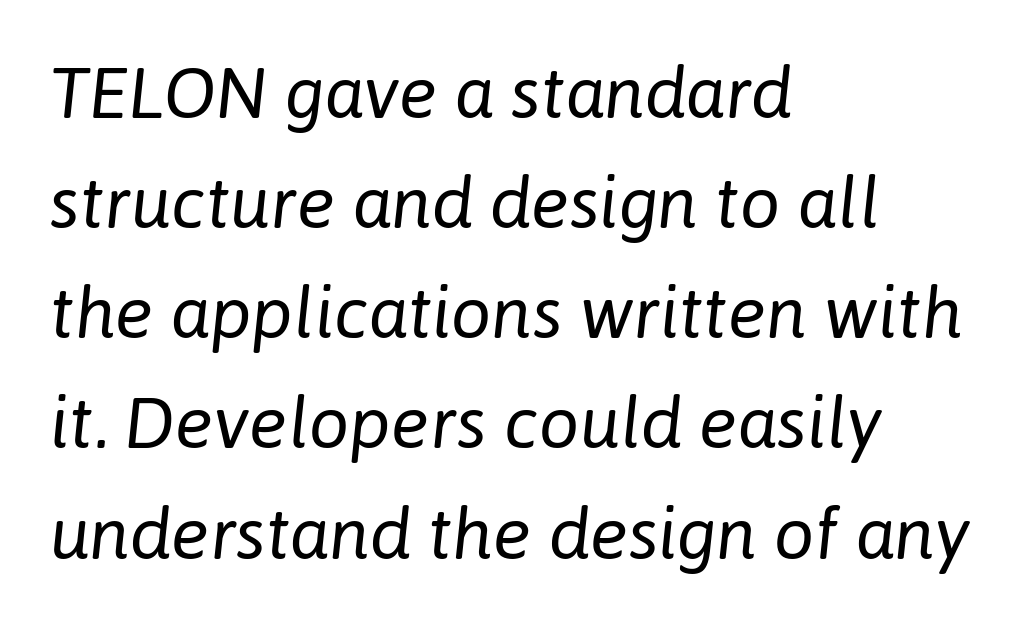
{"italic": "yes", "lean": "right", "slant_degrees": 6, "bold": "no", "weight": "regular", "width": "normal", "stroke_contrast": "low", "x_height": "medium", "monospaced": "no", "underline": "no", "align": "left", "line_spacing": "normal", "line_spacing_ratio": 1.53, "letter_spacing": "normal", "letter_spacing_em": 0.0, "glyph_px": 72}
